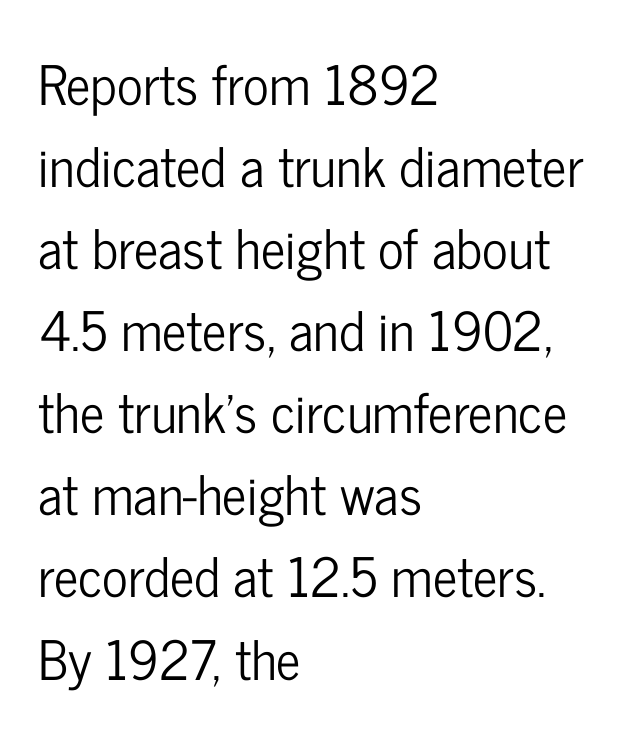
{"serif": "no", "italic": "no", "width": "condensed", "stroke_contrast": "low", "x_height": "medium", "monospaced": "no", "underline": "no", "align": "left", "line_spacing": "normal", "line_spacing_ratio": 1.52, "letter_spacing": "normal", "letter_spacing_em": 0.0, "glyph_px": 54}
